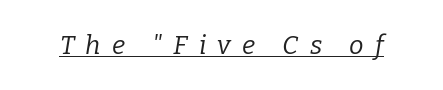
Compared with undecorated copy, this sample adds a rule below the words. The face looks like a standard text weight, possibly lighter. Here the glyphs are tracked loosely, breaking word shapes into spaced letters. Posture: slanted.
